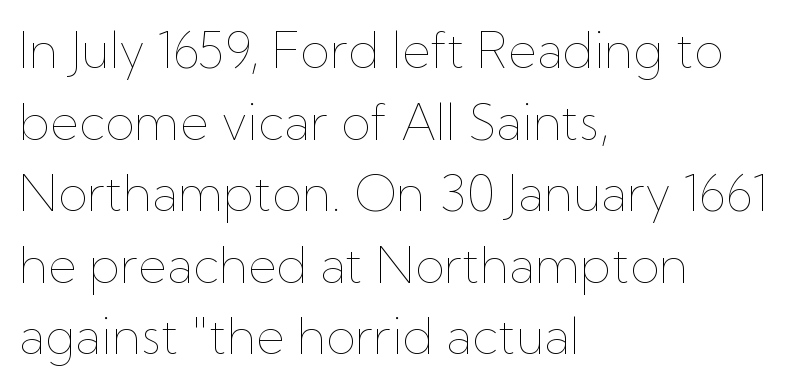
The image shows 49 px thin type, upright; set left-aligned, normal line spacing (1.46x), normal letter spacing, not underlined; low stroke contrast and a medium x-height.
